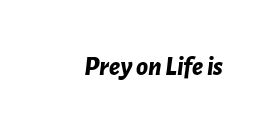
Q: Is the text bold? A: Yes.
Q: Is the text italic (slanted)? A: Yes, it leans right by about 7 degrees.
Q: Is the text underlined? A: No.
Q: Is the spacing between letters normal or unusually wide? A: Normal.
